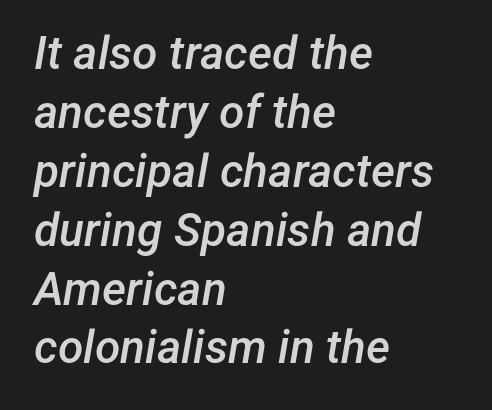
The image shows 46 px semibold type, italic (leaning right); set left-aligned, normal line spacing (1.28x), normal letter spacing, not underlined; low stroke contrast and a medium x-height.
